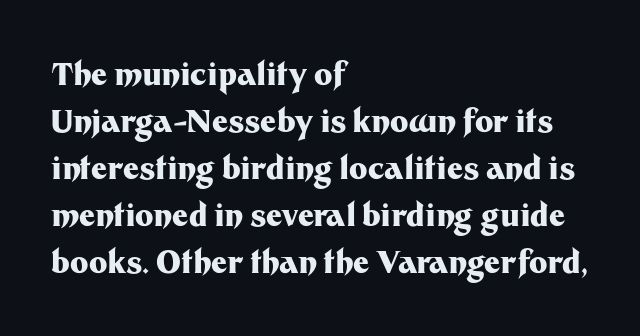
Left-aligned paragraph, ragged on the right. No feet cap the strokes, marking this as sans-serif type. Vertical strokes here are truly vertical. The line texture is even and compact thanks to regular tracking. The gap between lines stays unmarked. What weight is shown? A full bold with thick strokes.
